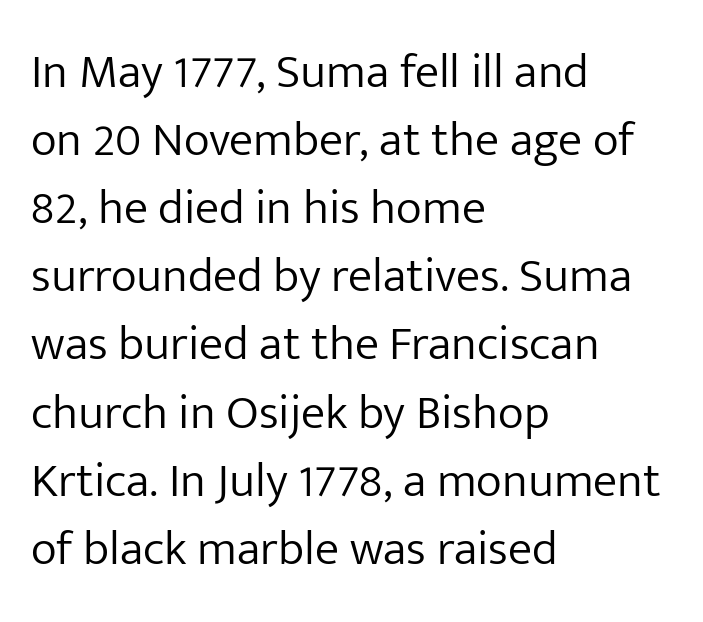
The image shows 49 px light sans-serif type, upright; set left-aligned, normal line spacing (1.39x), normal letter spacing, not underlined; low stroke contrast and a medium x-height.
